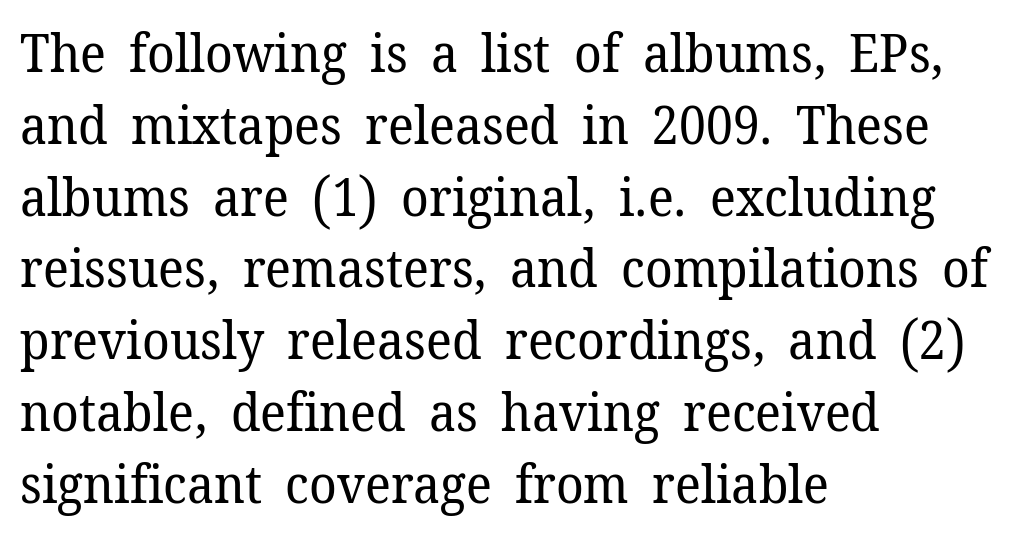
The image shows 52 px regular-weight serif type, upright; set left-aligned, normal line spacing (1.38x), normal letter spacing, not underlined; low stroke contrast and a medium x-height.
